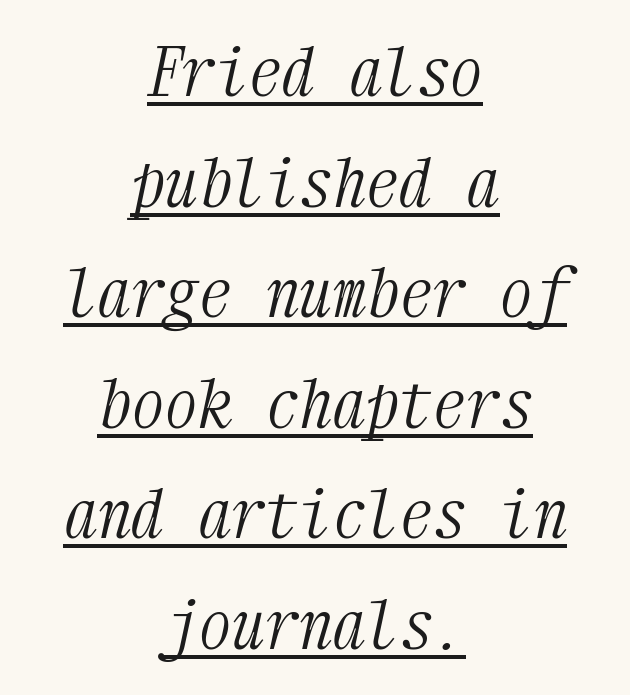
The image shows 67 px light, condensed serif type, italic (leaning right), monospaced; set centered, normal line spacing (1.65x), normal letter spacing, underlined; medium stroke contrast and a medium x-height.
